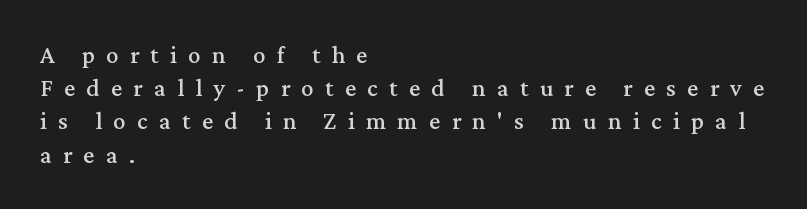
The image shows 25 px text type, upright; set left-aligned, normal line spacing (1.33x), unusually wide letter spacing (+0.45 em), not underlined.
